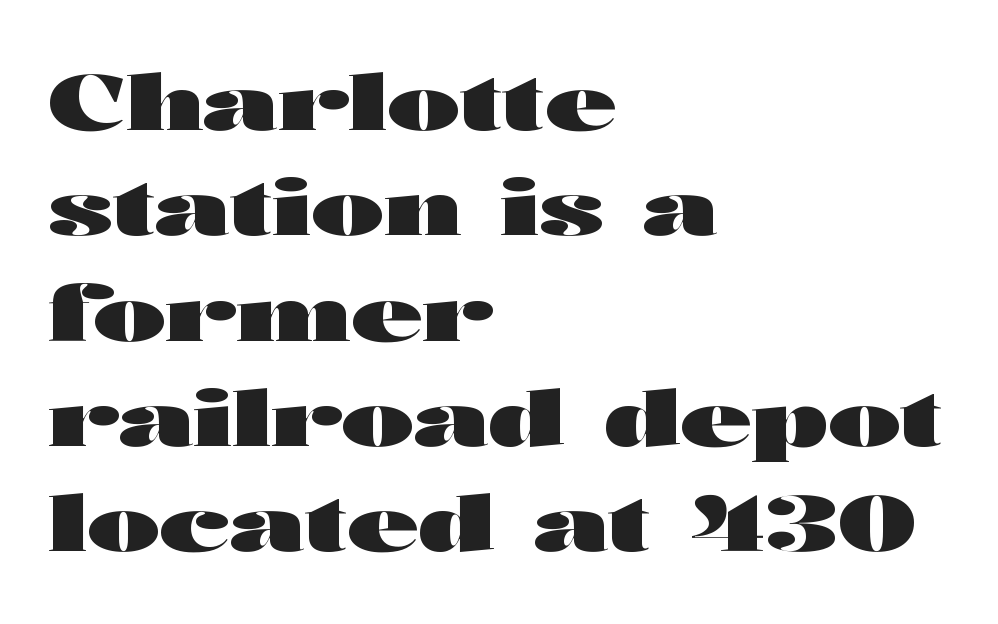
The image shows 78 px heavy, wide type, upright; set left-aligned, normal line spacing (1.35x), normal letter spacing, not underlined; high stroke contrast and a medium x-height.
